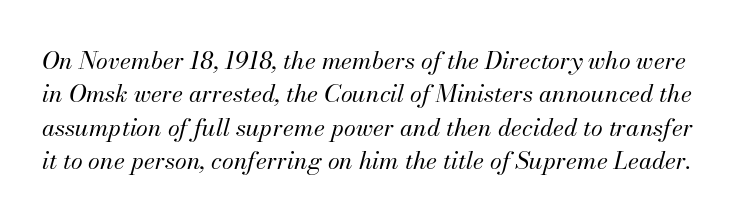
Q: Is the text bold? A: No.
Q: Is the text italic (slanted)? A: Yes, it leans right by about 13 degrees.
Q: Is the text underlined? A: No.
Q: Is the spacing between letters normal or unusually wide? A: Normal.
Q: Is the spacing between lines tight, normal or loose? A: Normal.
